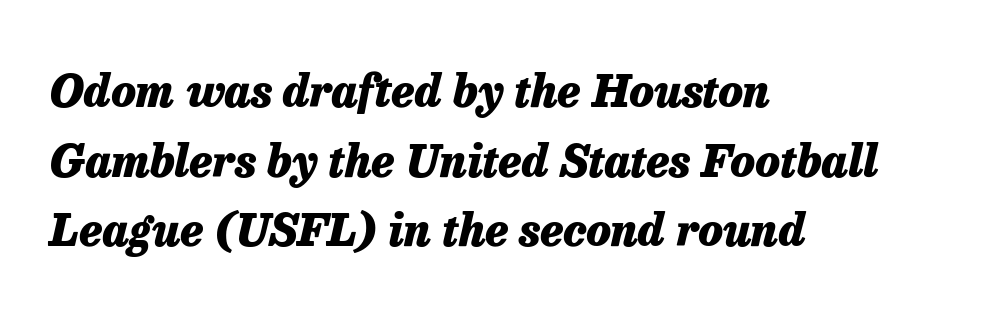
{"italic": "yes", "lean": "right", "slant_degrees": 13, "bold": "yes", "weight": "heavy", "width": "normal", "stroke_contrast": "low", "x_height": "medium", "monospaced": "no", "underline": "no", "align": "left", "line_spacing": "normal", "line_spacing_ratio": 1.55, "letter_spacing": "normal", "letter_spacing_em": 0.0, "glyph_px": 45}
